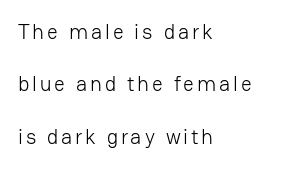
The image shows 21 px text type, upright; set left-aligned, loose line spacing (2.49x), not underlined.
